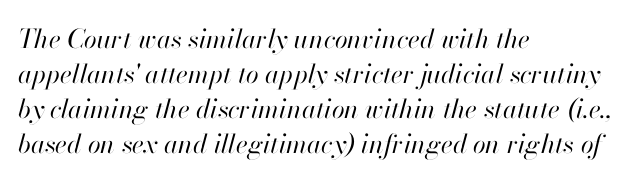
The image shows 26 px text type, italic (leaning right); set left-aligned, normal line spacing (1.35x), normal letter spacing, not underlined.
